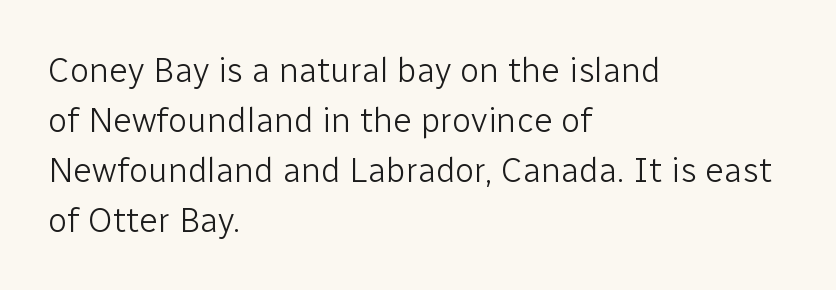
Reading down the block, your eye returns to a fixed left position each line. The typeface chosen for these lines omits serifs. Is the letter spacing exaggerated? No — it looks like the ordinary default. Glance below the letters and you will spot only blank space.
